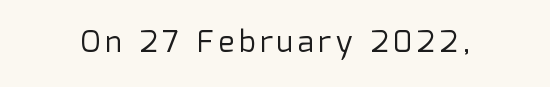
The image shows 30 px regular-weight sans-serif type, upright; set not underlined; low stroke contrast and a medium x-height.
